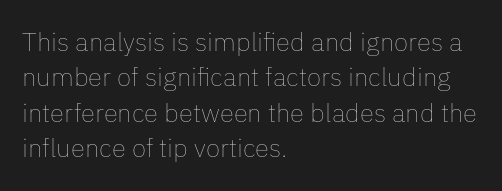
Q: Is the text bold? A: No.
Q: Is the text italic (slanted)? A: No, it is upright.
Q: Is the text underlined? A: No.
Q: How is the paragraph aligned? A: Left-aligned.
Q: Is the spacing between letters normal or unusually wide? A: Normal.
Q: Is the spacing between lines tight, normal or loose? A: Normal.
